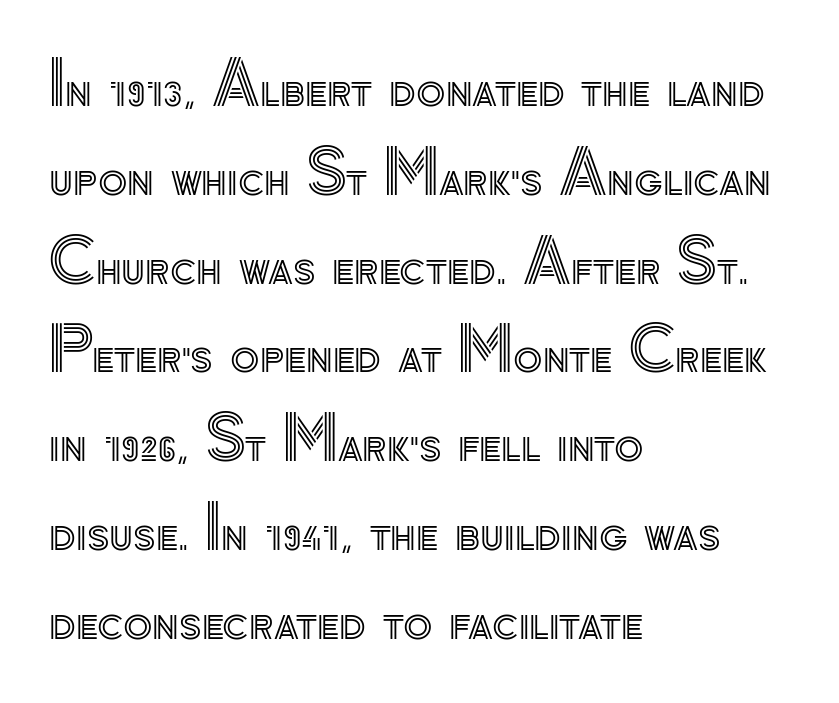
The image shows 60 px text type, upright; set left-aligned, normal line spacing (1.48x), normal letter spacing, not underlined; a small x-height.
